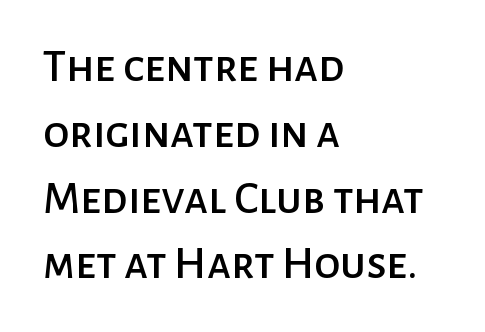
{"serif": "no", "italic": "no", "width": "normal", "stroke_contrast": "low", "x_height": "medium", "monospaced": "no", "underline": "no", "align": "left", "line_spacing": "normal", "line_spacing_ratio": 1.4, "letter_spacing": "normal", "letter_spacing_em": 0.0, "glyph_px": 47}
